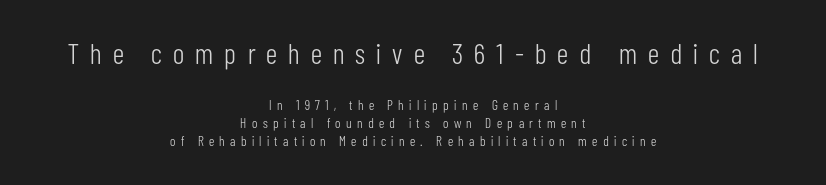
Students, note that the glyphs here are deliberately spaced far apart. The compositor balanced each line on the midline. What kind of face is this? One without serifs — a sans. Notice how descenders clear the ascenders below comfortably — that's standard leading. Unmarked baselines from the first word to the last. The letters stand straight up with perfectly vertical stems.
